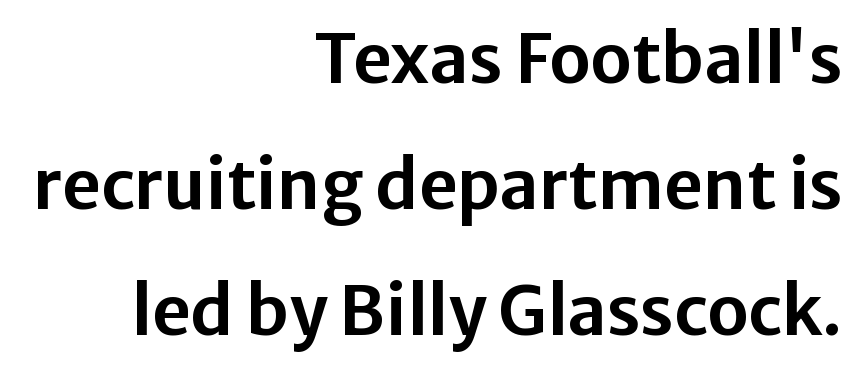
The image shows 68 px sans-serif type, upright; set right-aligned, line spacing 1.85x, normal letter spacing, not underlined; low stroke contrast and a medium x-height.
